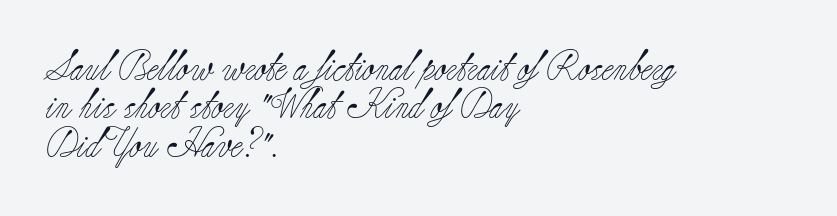
Q: Is the text bold? A: No.
Q: Is the text italic (slanted)? A: Yes.
Q: Is the typeface a serif or a sans-serif typeface? A: Serif.
Q: Is the text underlined? A: No.
Q: How is the paragraph aligned? A: Left-aligned.
Q: Is the spacing between letters normal or unusually wide? A: Normal.
Q: Is the spacing between lines tight, normal or loose? A: Normal.
Q: Width (condensed, normal, or wide)? A: Normal.
Q: Stroke contrast? A: Low.
Q: x-height? A: Small.
Q: Monospaced? A: No.
